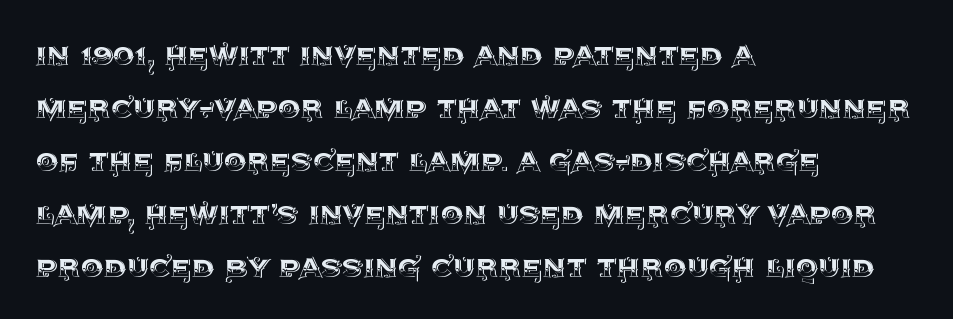
Q: Is the text italic (slanted)? A: No, it is upright.
Q: Is the text underlined? A: No.
Q: How is the paragraph aligned? A: Left-aligned.
Q: Is the spacing between letters normal or unusually wide? A: Normal.
Q: Is the spacing between lines tight, normal or loose? A: Normal.
Q: Width (condensed, normal, or wide)? A: Normal.
Q: x-height? A: Large.
Q: Monospaced? A: No.
